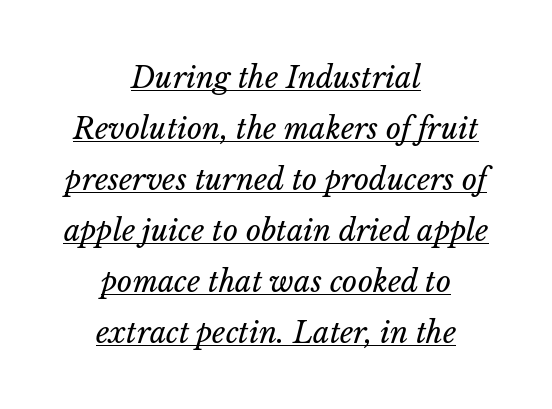
Leftover space on each line is divided equally before and after the words. Stems here are at most as thick as an everyday book face. This sample has the flowing, uneven cadence of proportional lettering. The text carries the slant typical of an italic or oblique font.
